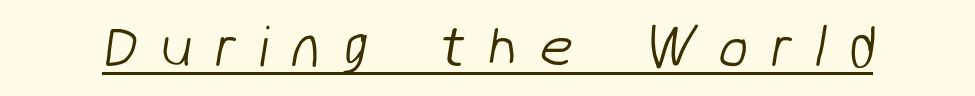
{"serif": "no", "bold": "no", "weight": "light", "width": "normal", "stroke_contrast": "low", "x_height": "medium", "monospaced": "no", "underline": "yes", "letter_spacing": "wide", "letter_spacing_em": 0.37, "glyph_px": 60}
